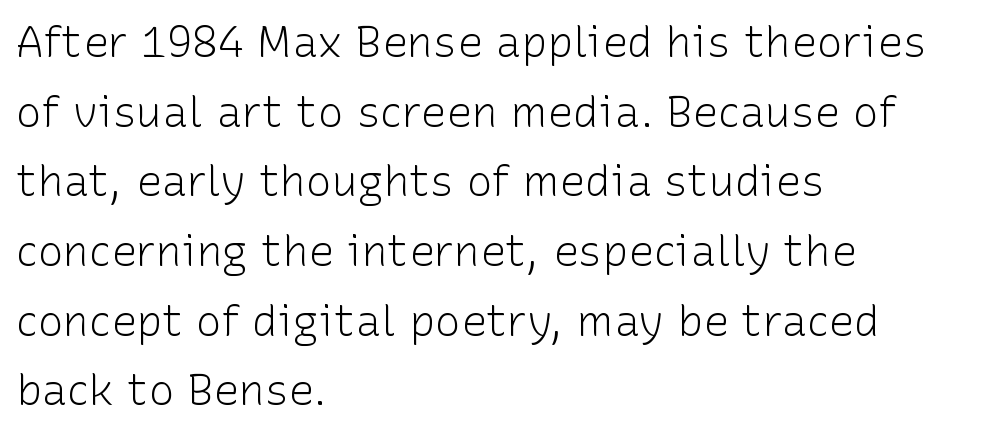
Q: Is the text bold? A: No.
Q: Is the text italic (slanted)? A: No, it is upright.
Q: Is the typeface a serif or a sans-serif typeface? A: Sans-serif.
Q: Is the text underlined? A: No.
Q: How is the paragraph aligned? A: Left-aligned.
Q: Is the spacing between letters normal or unusually wide? A: Normal.
Q: Is the spacing between lines tight, normal or loose? A: Normal.
Q: Width (condensed, normal, or wide)? A: Normal.
Q: Stroke contrast? A: Low.
Q: x-height? A: Medium.
Q: Monospaced? A: No.
